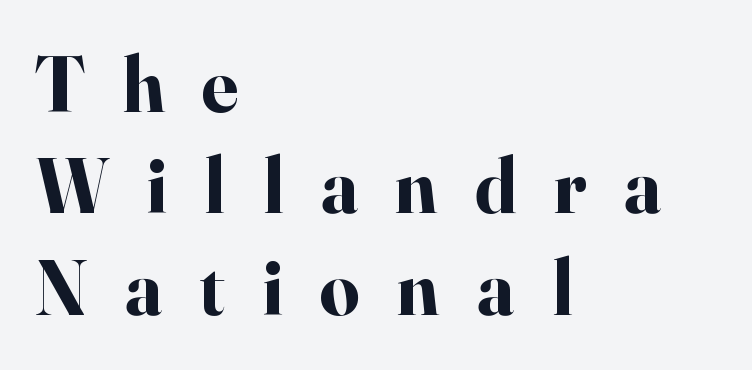
The image shows 78 px bold serif type, upright; set left-aligned, normal line spacing (1.3x), unusually wide letter spacing (+0.48 em), not underlined; high stroke contrast and a small x-height.
